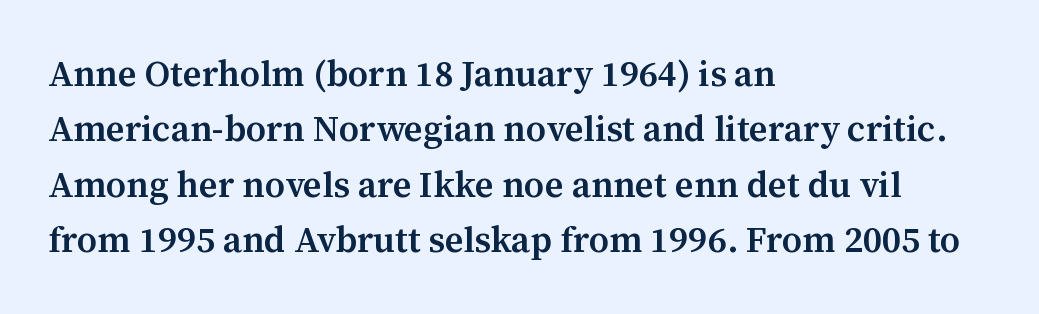
These lines are rendered in a variable-pitch font. This sample uses plain, unmodified letter spacing. As a designer I'd log this as weight 600, semibold. Old-style or modern, the face here clearly has serifs. These lines sit exactly where default settings would place them. Tall strokes in this sample are plumb rather than angled.
